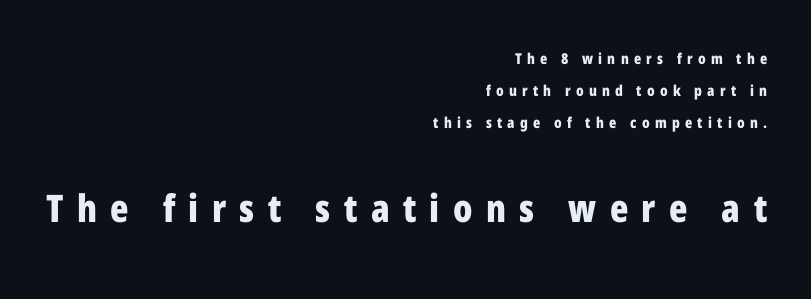
{"serif": "no", "italic": "no", "bold": "yes", "weight": "bold", "width": "condensed", "stroke_contrast": "low", "x_height": "medium", "monospaced": "no", "underline": "no", "align": "right", "line_spacing": "loose", "line_spacing_ratio": 2.14, "letter_spacing": "wide", "letter_spacing_em": 0.35, "larger_block": "second", "size_ratio": 2.53, "glyph_px": 38}
